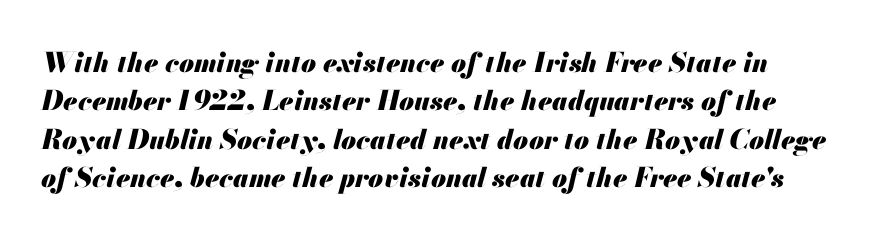
{"italic": "yes", "lean": "right", "slant_degrees": 13, "bold": "yes", "underline": "no", "line_spacing": "normal", "line_spacing_ratio": 1.42, "letter_spacing": "normal", "letter_spacing_em": 0.0, "glyph_px": 27}
